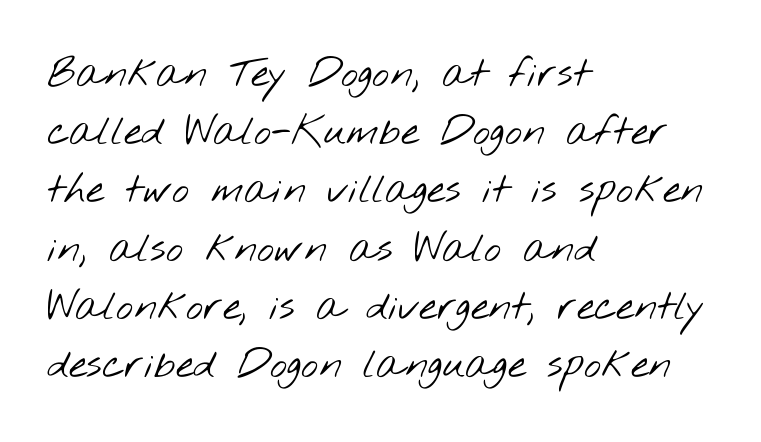
{"serif": "no", "bold": "no", "weight": "light", "width": "wide", "stroke_contrast": "low", "x_height": "small", "monospaced": "no", "underline": "no", "align": "left", "line_spacing": "normal", "line_spacing_ratio": 1.42, "letter_spacing": "normal", "letter_spacing_em": 0.0, "glyph_px": 41}
